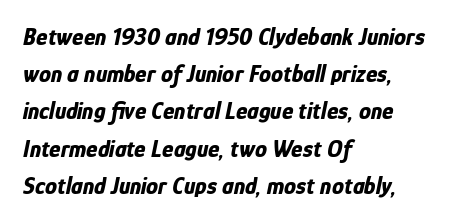
Is the type slanted? Yes — the strokes lean at a clear angle. Horizontally, the lines are justified to the leading edge only. Beneath every word, the page is bare. Glyph-to-glyph distance matches everyday printed text. The typesetting leans heavy: a genuine bold.
